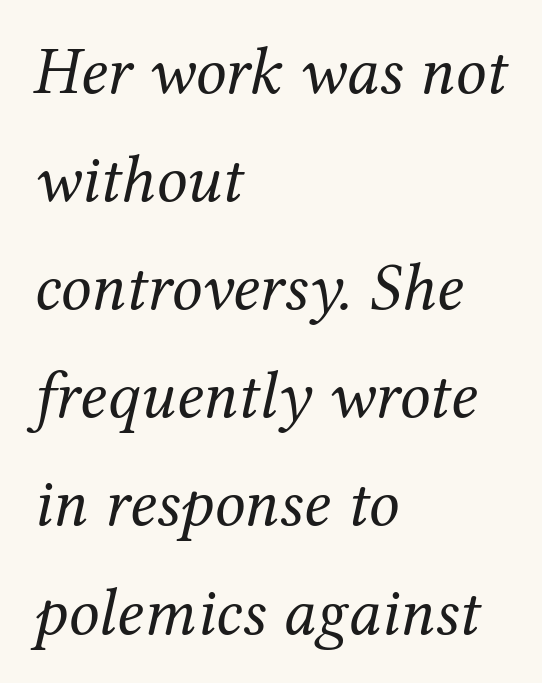
{"serif": "yes", "italic": "yes", "lean": "right", "slant_degrees": 12, "bold": "no", "weight": "regular", "width": "normal", "stroke_contrast": "medium", "x_height": "medium", "monospaced": "no", "underline": "no", "align": "left", "line_spacing": "normal", "line_spacing_ratio": 1.59, "letter_spacing": "normal", "letter_spacing_em": 0.0, "glyph_px": 68}
